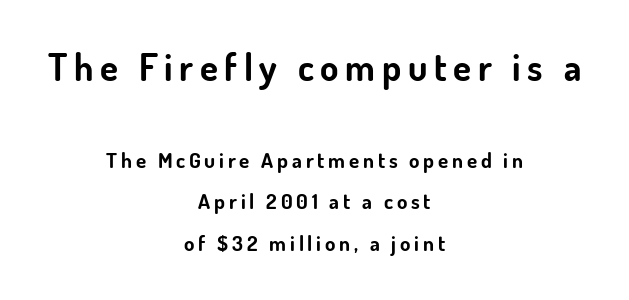
{"serif": "no", "italic": "no", "bold": "yes", "weight": "bold", "width": "normal", "stroke_contrast": "low", "x_height": "small", "monospaced": "no", "underline": "no", "align": "center", "line_spacing": "loose", "line_spacing_ratio": 1.98, "larger_block": "first", "size_ratio": 1.76, "glyph_px": 37}
